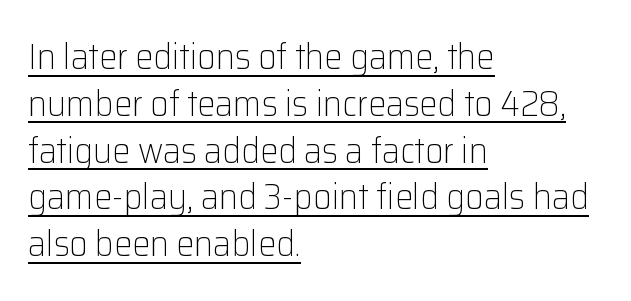
{"serif": "no", "italic": "no", "bold": "no", "weight": "light", "width": "normal", "stroke_contrast": "low", "x_height": "medium", "monospaced": "no", "underline": "yes", "align": "left", "line_spacing": "normal", "line_spacing_ratio": 1.3, "letter_spacing": "normal", "letter_spacing_em": 0.0, "glyph_px": 36}
